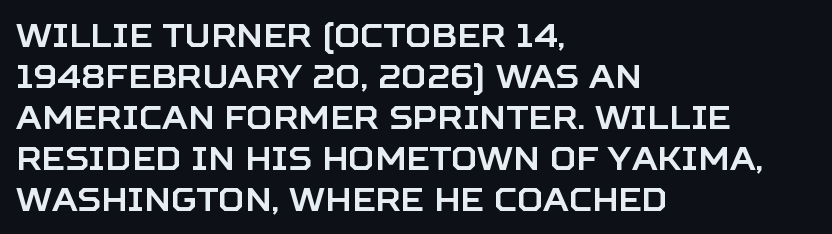
{"serif": "no", "italic": "no", "width": "normal", "stroke_contrast": "low", "x_height": "large", "monospaced": "no", "underline": "no", "align": "left", "line_spacing": "normal", "line_spacing_ratio": 1.28, "letter_spacing": "normal", "letter_spacing_em": 0.0, "glyph_px": 32}
